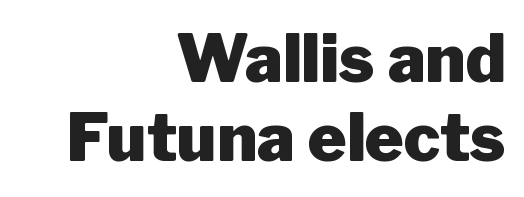
{"serif": "no", "italic": "no", "bold": "yes", "weight": "heavy", "width": "normal", "stroke_contrast": "low", "x_height": "medium", "monospaced": "no", "underline": "no", "align": "right", "line_spacing_ratio": 1.2, "letter_spacing": "normal", "letter_spacing_em": 0.0, "glyph_px": 66}
